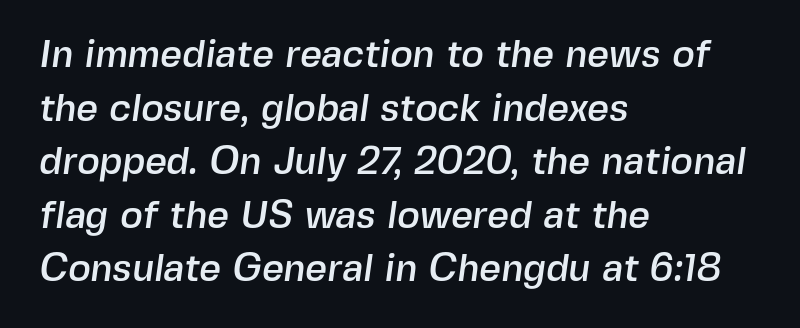
You can tell from the bare stems that sans-serif type was used. Compared with a centered layout, this one pins lines to the left instead. A typesetter would call this proportional, since set widths differ per character. Compared with typical paragraphs, the rows here are spaced about the same.
